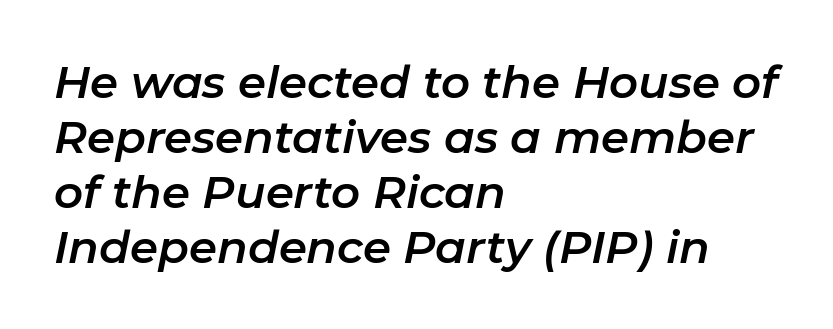
The image shows 45 px text type, italic (leaning right); set left-aligned, line spacing 1.22x, normal letter spacing, not underlined; low stroke contrast and a medium x-height.
